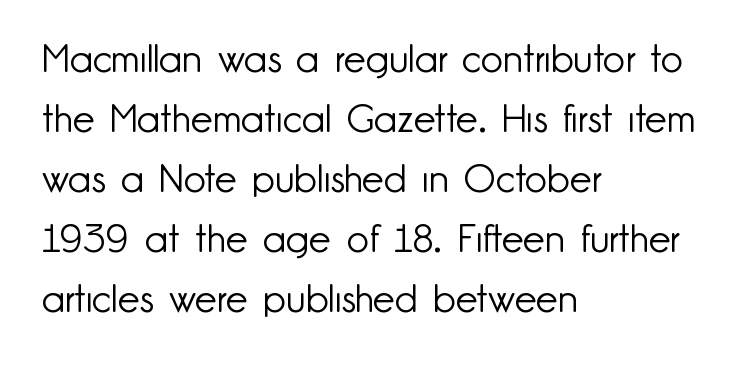
Q: Is the text bold? A: No.
Q: Is the text italic (slanted)? A: No, it is upright.
Q: Is the typeface a serif or a sans-serif typeface? A: Sans-serif.
Q: Is the text underlined? A: No.
Q: How is the paragraph aligned? A: Left-aligned.
Q: Is the spacing between letters normal or unusually wide? A: Normal.
Q: Is the spacing between lines tight, normal or loose? A: Normal.
Q: Width (condensed, normal, or wide)? A: Normal.
Q: Stroke contrast? A: Low.
Q: x-height? A: Small.
Q: Monospaced? A: No.
